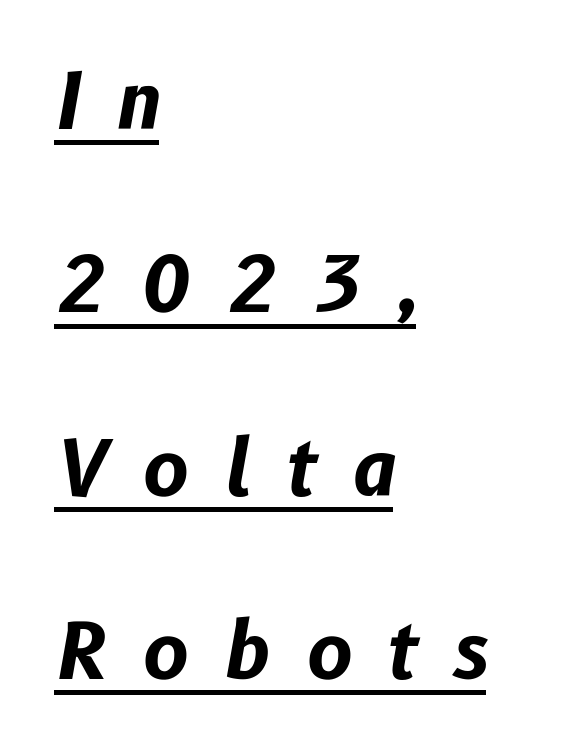
{"italic": "yes", "lean": "right", "slant_degrees": 10, "bold": "yes", "weight": "bold", "width": "normal", "stroke_contrast": "low", "x_height": "medium", "monospaced": "no", "underline": "yes", "align": "left", "line_spacing": "loose", "line_spacing_ratio": 2.38, "letter_spacing": "wide", "letter_spacing_em": 0.46, "glyph_px": 77}
